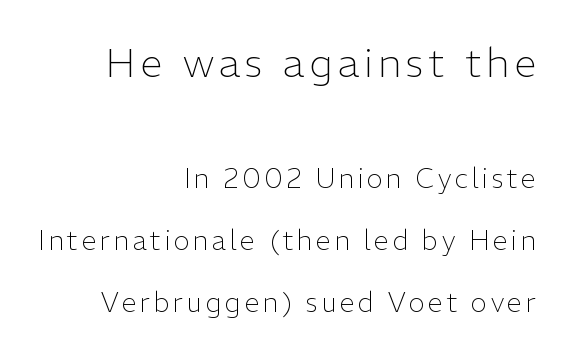
{"serif": "no", "italic": "no", "bold": "no", "weight": "light", "width": "normal", "stroke_contrast": "low", "x_height": "medium", "monospaced": "no", "underline": "no", "align": "right", "line_spacing": "loose", "line_spacing_ratio": 2.3, "larger_block": "first", "size_ratio": 1.48, "glyph_px": 40}
